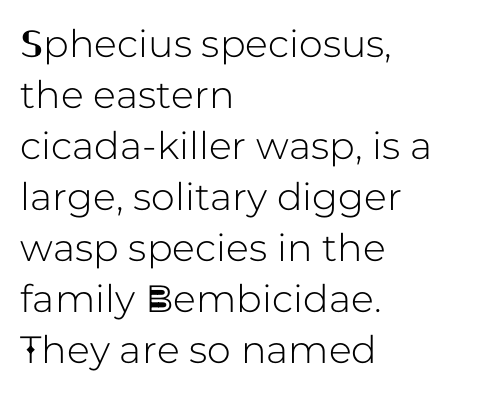
{"serif": "no", "italic": "no", "width": "normal", "stroke_contrast": "low", "x_height": "medium", "monospaced": "no", "underline": "no", "align": "left", "line_spacing": "normal", "line_spacing_ratio": 1.34, "letter_spacing": "normal", "letter_spacing_em": 0.0, "glyph_px": 38}
